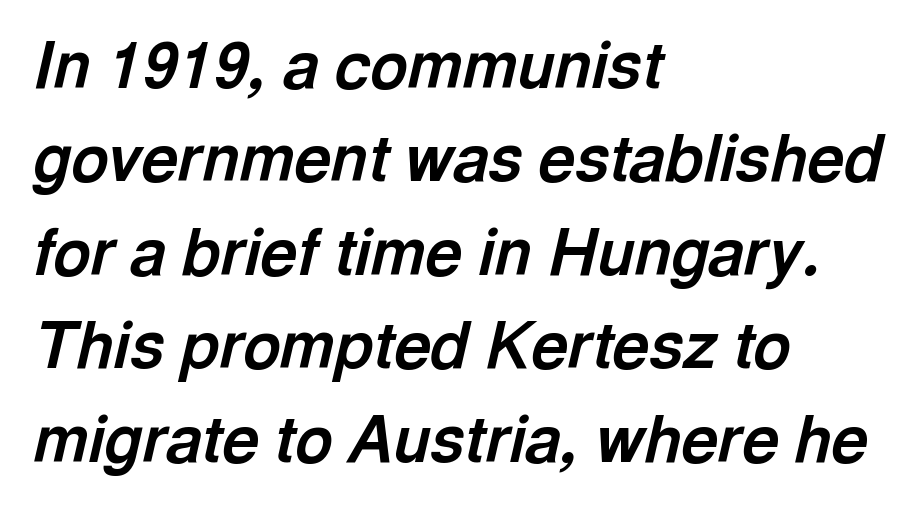
{"italic": "yes", "lean": "right", "slant_degrees": 13, "bold": "yes", "weight": "bold", "width": "normal", "x_height": "medium", "monospaced": "no", "underline": "no", "align": "left", "line_spacing": "normal", "line_spacing_ratio": 1.46, "letter_spacing": "normal", "letter_spacing_em": 0.0, "glyph_px": 64}
